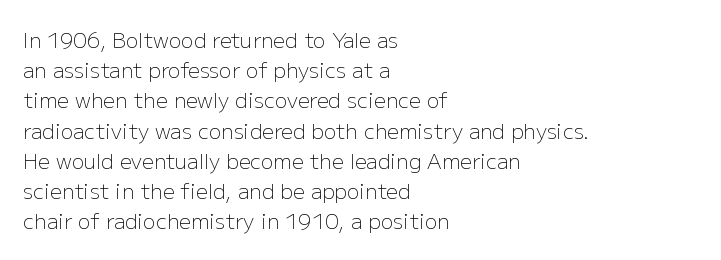
Q: Is the text bold? A: No.
Q: Is the text italic (slanted)? A: No, it is upright.
Q: Is the text underlined? A: No.
Q: How is the paragraph aligned? A: Left-aligned.
Q: Is the spacing between letters normal or unusually wide? A: Normal.
Q: Is the spacing between lines tight, normal or loose? A: Normal.
